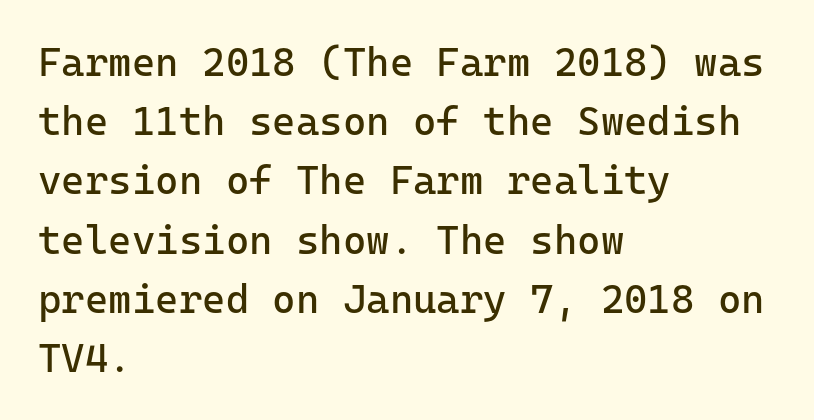
Q: Is the text bold? A: No.
Q: Is the text italic (slanted)? A: No, it is upright.
Q: Is the typeface a serif or a sans-serif typeface? A: Sans-serif.
Q: Is the text underlined? A: No.
Q: How is the paragraph aligned? A: Left-aligned.
Q: Is the spacing between letters normal or unusually wide? A: Normal.
Q: Is the spacing between lines tight, normal or loose? A: Normal.
Q: Width (condensed, normal, or wide)? A: Normal.
Q: Stroke contrast? A: Low.
Q: x-height? A: Medium.
Q: Monospaced? A: Yes.
